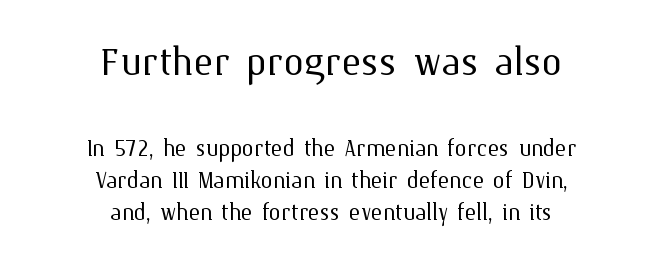
{"italic": "no", "bold": "no", "weight": "light", "width": "normal", "stroke_contrast": "medium", "x_height": "medium", "monospaced": "no", "underline": "no", "align": "center", "line_spacing": "tight", "line_spacing_ratio": 1.07, "letter_spacing": "normal", "letter_spacing_em": 0.0, "larger_block": "first", "size_ratio": 1.73, "glyph_px": 52}
